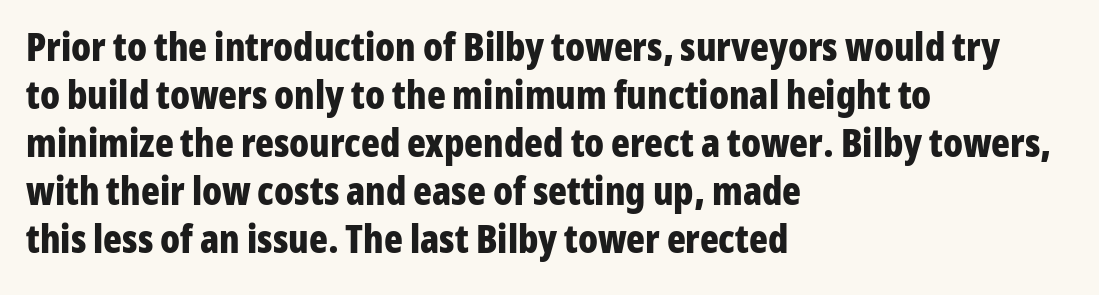
The face used here is a sans, in the tradition of grotesques and geometrics. In terms of posture, this sample is upright. Is the type bold? Yes — the strokes are clearly thick and heavy. Decoration check: the copy has no underline.
